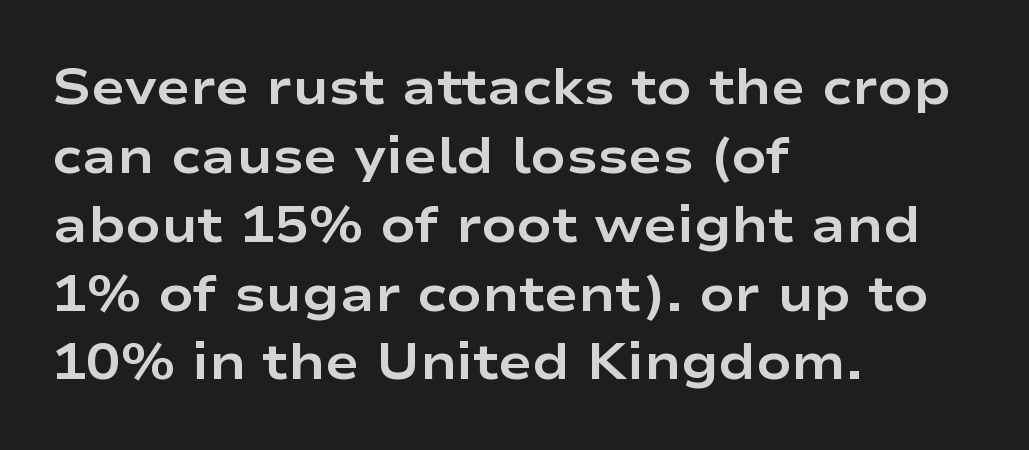
Q: Is the text bold? A: Yes.
Q: Is the text italic (slanted)? A: No, it is upright.
Q: Is the typeface a serif or a sans-serif typeface? A: Sans-serif.
Q: Is the text underlined? A: No.
Q: How is the paragraph aligned? A: Left-aligned.
Q: Is the spacing between letters normal or unusually wide? A: Normal.
Q: Is the spacing between lines tight, normal or loose? A: Normal.
Q: Width (condensed, normal, or wide)? A: Wide.
Q: Stroke contrast? A: Low.
Q: x-height? A: Medium.
Q: Monospaced? A: No.
